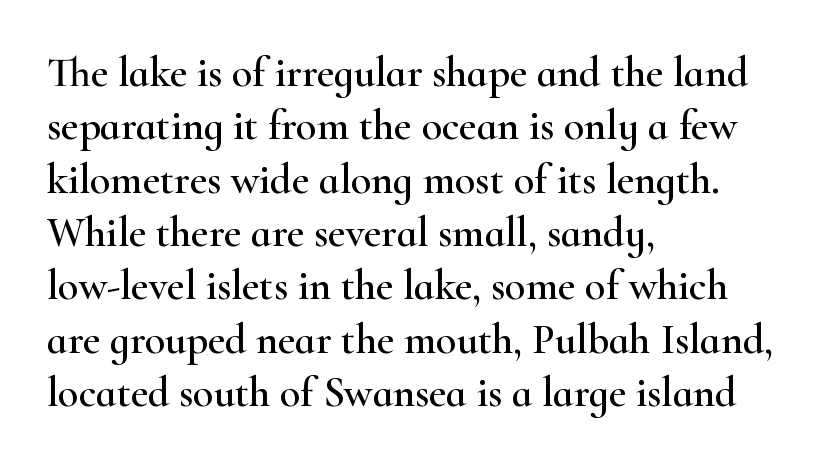
The image shows 42 px wide serif type, upright; set left-aligned, normal line spacing (1.27x), normal letter spacing, not underlined; high stroke contrast and a small x-height.
